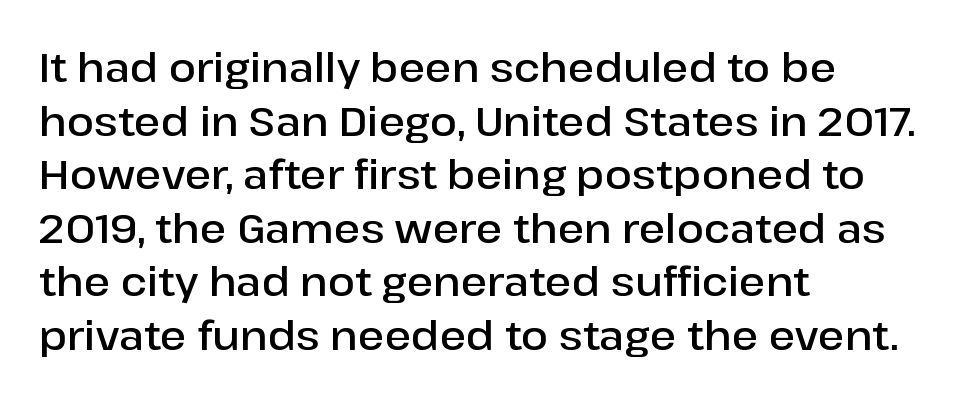
This rendering features lettering with no underline. I'd describe the lettering as semibold — firm but not a full bold. Is there any slant? The stems are plumb. The characters display no serif detailing; their extremities are plain. Think of a printed novel: that variable character pitch is what you see here.
